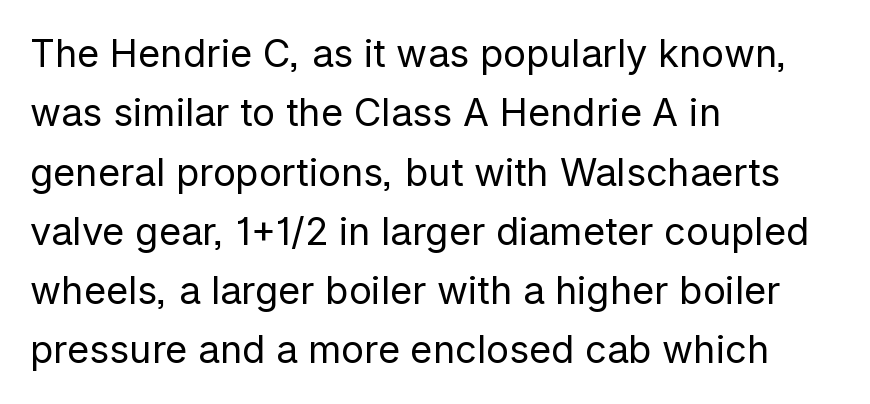
Q: Is the text bold? A: No.
Q: Is the text italic (slanted)? A: No, it is upright.
Q: Is the typeface a serif or a sans-serif typeface? A: Sans-serif.
Q: Is the text underlined? A: No.
Q: How is the paragraph aligned? A: Left-aligned.
Q: Is the spacing between letters normal or unusually wide? A: Normal.
Q: Is the spacing between lines tight, normal or loose? A: Normal.
Q: Width (condensed, normal, or wide)? A: Normal.
Q: Stroke contrast? A: Low.
Q: x-height? A: Medium.
Q: Monospaced? A: No.
